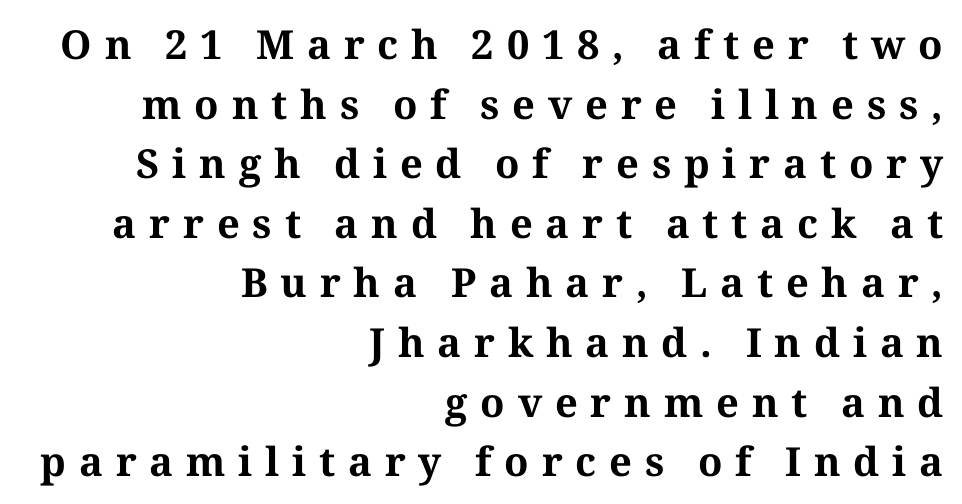
{"serif": "yes", "italic": "no", "bold": "yes", "weight": "bold", "width": "normal", "stroke_contrast": "medium", "x_height": "medium", "monospaced": "no", "underline": "no", "align": "right", "line_spacing": "normal", "line_spacing_ratio": 1.49, "letter_spacing": "wide", "letter_spacing_em": 0.32, "glyph_px": 40}
